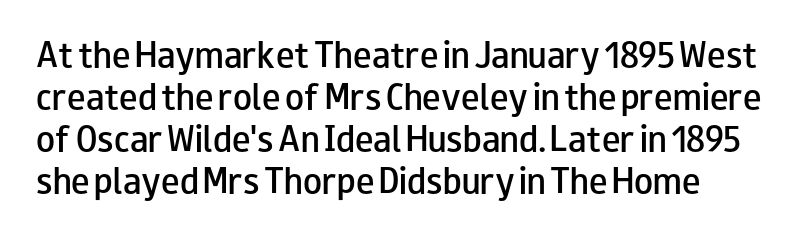
The rendering keeps characters at their native spacing. No feet cap the strokes, marking this as sans-serif type. Just letters on the line, the space beneath them empty. In terms of leading, this rendering sits right in the middle.
